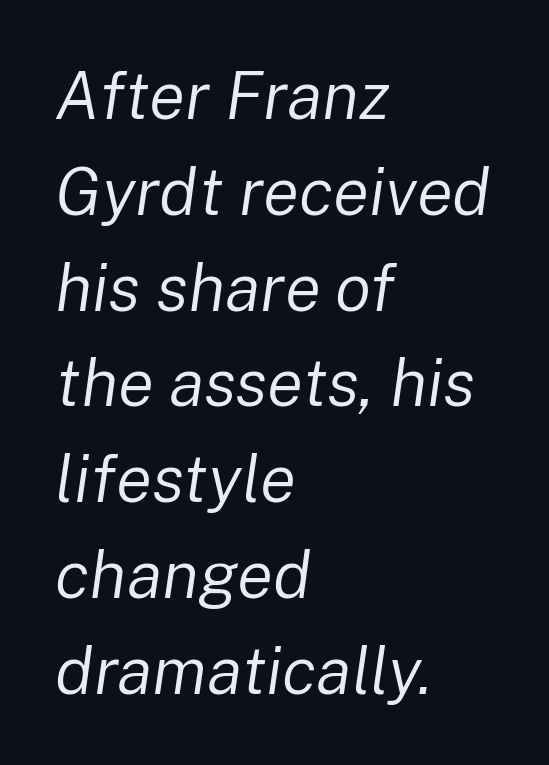
Q: Is the text bold? A: No.
Q: Is the text italic (slanted)? A: Yes, it leans right by about 8 degrees.
Q: Is the text underlined? A: No.
Q: How is the paragraph aligned? A: Left-aligned.
Q: Is the spacing between letters normal or unusually wide? A: Normal.
Q: Is the spacing between lines tight, normal or loose? A: Normal.
Q: Width (condensed, normal, or wide)? A: Normal.
Q: Stroke contrast? A: Low.
Q: x-height? A: Medium.
Q: Monospaced? A: No.
